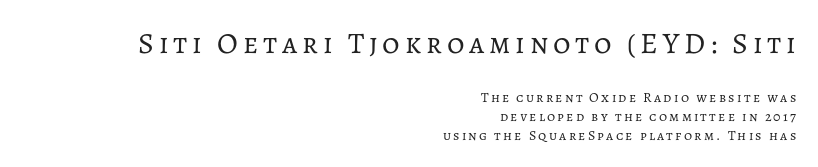
This sample has the flowing, uneven cadence of proportional lettering. Weight: regular or lighter. Descenders hang freely into open space. The designer gave the opening block more size than the closing block. A flush-right, rag-left setting is used for this passage. Interline gaps are of average width in this sample.
